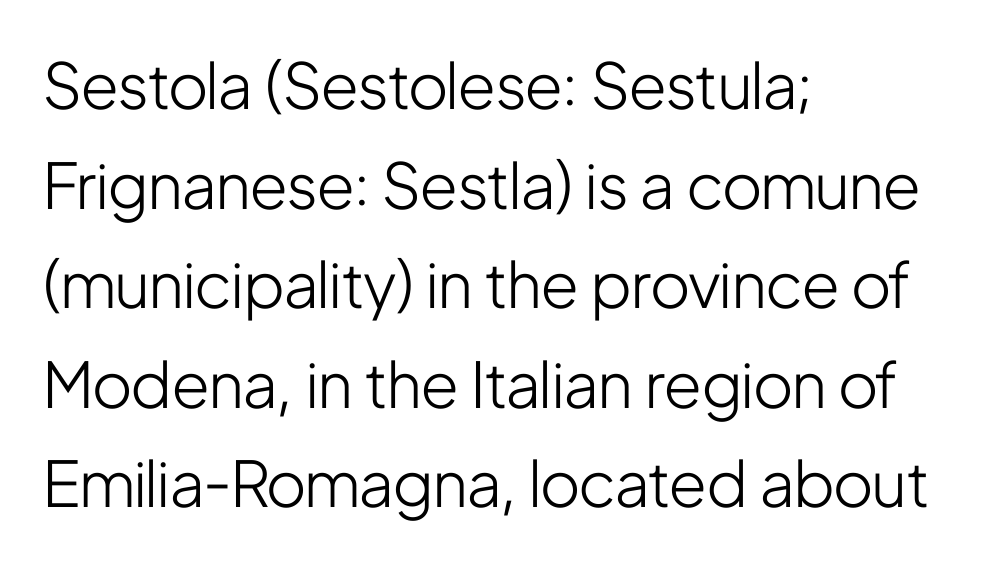
Q: Is the text bold? A: No.
Q: Is the text italic (slanted)? A: No, it is upright.
Q: Is the typeface a serif or a sans-serif typeface? A: Sans-serif.
Q: Is the text underlined? A: No.
Q: How is the paragraph aligned? A: Left-aligned.
Q: Is the spacing between letters normal or unusually wide? A: Normal.
Q: Is the spacing between lines tight, normal or loose? A: Normal.
Q: Width (condensed, normal, or wide)? A: Condensed.
Q: Stroke contrast? A: Low.
Q: x-height? A: Medium.
Q: Monospaced? A: No.
